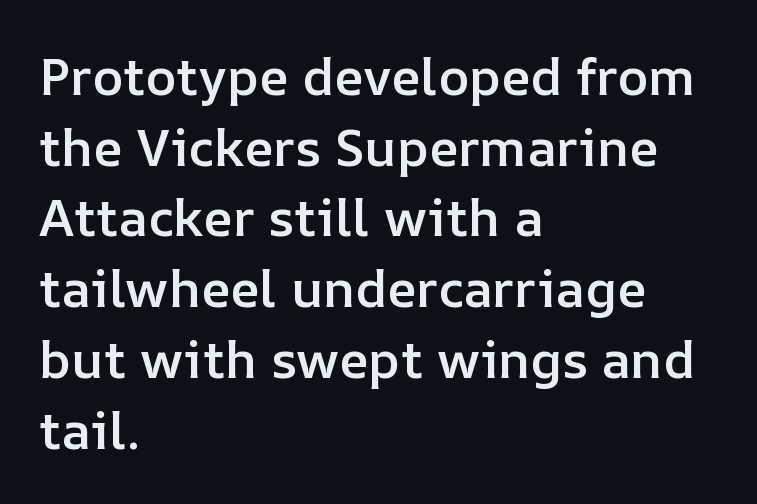
These lines are rendered in a variable-pitch font. The leading is moderate, giving the passage an even texture. Alignment: flush left. Typographic density is moderately raised because the face is semibold. Check under the words: just untouched page. Words appear dense and cohesive because spacing is normal.
